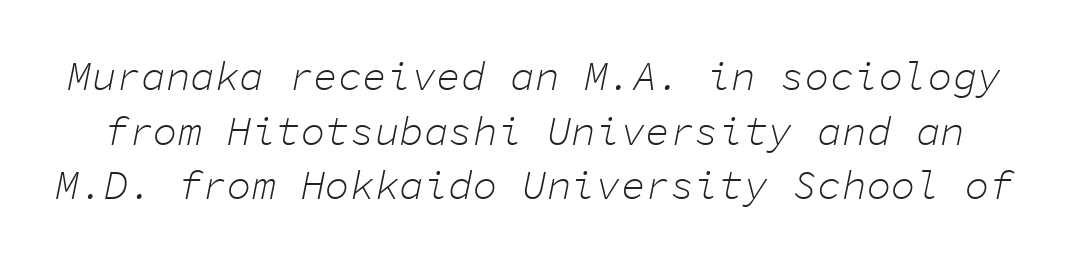
Q: Is the text bold? A: No.
Q: Is the text italic (slanted)? A: Yes, it leans right by about 11 degrees.
Q: Is the text underlined? A: No.
Q: Is the spacing between letters normal or unusually wide? A: Normal.
Q: Is the spacing between lines tight, normal or loose? A: Normal.
Q: Width (condensed, normal, or wide)? A: Normal.
Q: Stroke contrast? A: Low.
Q: x-height? A: Medium.
Q: Monospaced? A: Yes.
